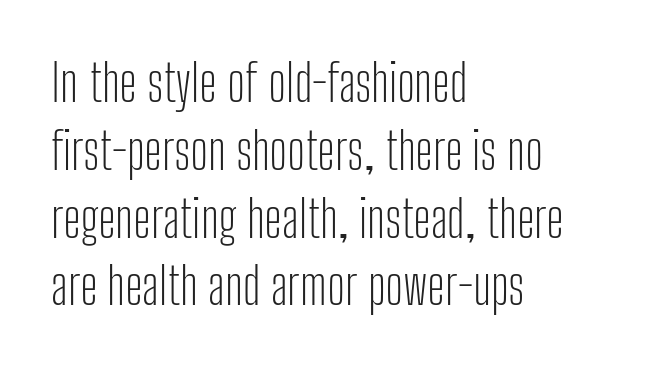
Q: Is the text bold? A: No.
Q: Is the text italic (slanted)? A: No, it is upright.
Q: Is the typeface a serif or a sans-serif typeface? A: Sans-serif.
Q: Is the text underlined? A: No.
Q: How is the paragraph aligned? A: Left-aligned.
Q: Is the spacing between letters normal or unusually wide? A: Normal.
Q: Is the spacing between lines tight, normal or loose? A: Normal.
Q: Width (condensed, normal, or wide)? A: Condensed.
Q: Stroke contrast? A: Low.
Q: x-height? A: Medium.
Q: Monospaced? A: No.
